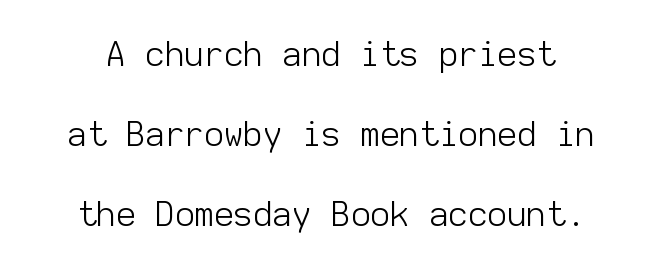
Q: Is the text bold? A: No.
Q: Is the text italic (slanted)? A: No, it is upright.
Q: Is the typeface a serif or a sans-serif typeface? A: Sans-serif.
Q: Is the text underlined? A: No.
Q: How is the paragraph aligned? A: Centered.
Q: Is the spacing between letters normal or unusually wide? A: Normal.
Q: Is the spacing between lines tight, normal or loose? A: Loose.
Q: Width (condensed, normal, or wide)? A: Normal.
Q: Stroke contrast? A: Low.
Q: x-height? A: Medium.
Q: Monospaced? A: Yes.
